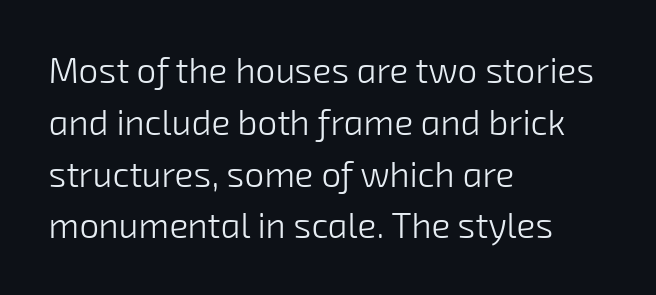
The image shows 35 px light sans-serif type; set left-aligned, normal line spacing (1.48x), normal letter spacing, not underlined; low stroke contrast and a medium x-height.
